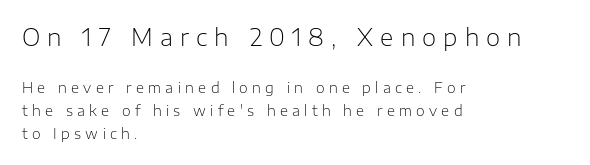
Q: Is the text bold? A: No.
Q: Is the text italic (slanted)? A: No, it is upright.
Q: Is the text underlined? A: No.
Q: How is the paragraph aligned? A: Left-aligned.
Q: Is the spacing between letters normal or unusually wide? A: Unusually wide.
Q: Is the spacing between lines tight, normal or loose? A: Normal.
Q: Which block of text is set in a larger size, the first (top) or the second (bottom)? A: The first (top) one.
